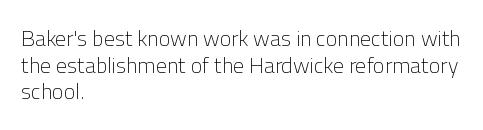
The face used here is rendered with its standard letterfit. The rag falls on the right side of this text block. The typeface has the unassuming heft of standard copy or less. Italic: no, the glyphs are upright roman.
